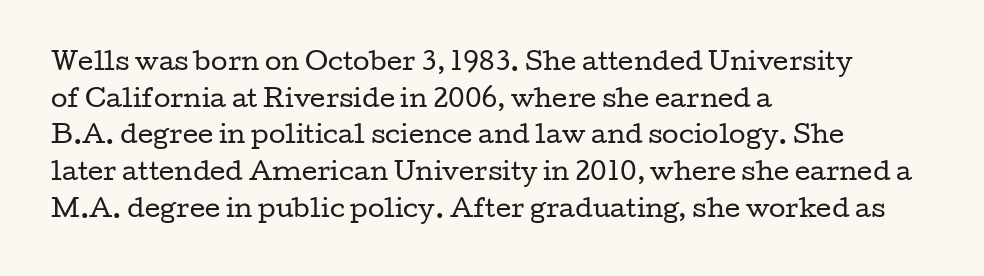
{"italic": "no", "bold": "no", "underline": "no", "align": "left", "line_spacing": "normal", "line_spacing_ratio": 1.53, "letter_spacing": "normal", "letter_spacing_em": 0.0, "glyph_px": 24}
